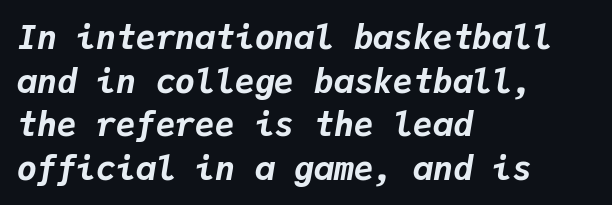
{"italic": "yes", "lean": "right", "slant_degrees": 9, "bold": "yes", "weight": "bold", "width": "normal", "stroke_contrast": "low", "x_height": "medium", "monospaced": "yes", "underline": "no", "align": "left", "line_spacing": "normal", "line_spacing_ratio": 1.32, "letter_spacing": "normal", "letter_spacing_em": 0.0, "glyph_px": 33}
